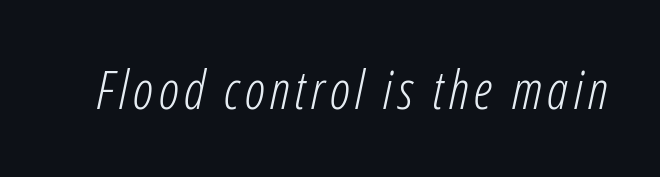
Q: Is the text bold? A: No.
Q: Is the text italic (slanted)? A: Yes, it leans right by about 12 degrees.
Q: Is the text underlined? A: No.
Q: Width (condensed, normal, or wide)? A: Condensed.
Q: Stroke contrast? A: Low.
Q: x-height? A: Medium.
Q: Monospaced? A: No.
